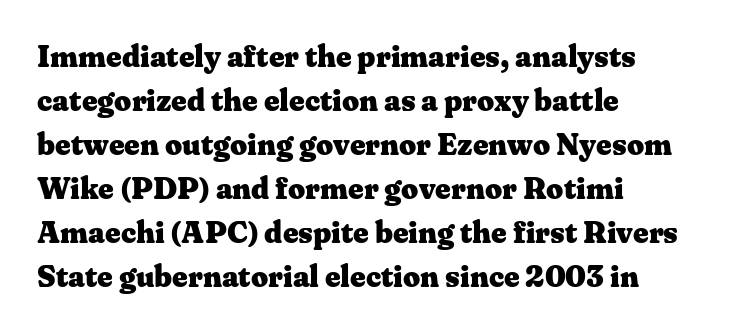
Q: Is the text bold? A: Yes.
Q: Is the text italic (slanted)? A: No, it is upright.
Q: Is the typeface a serif or a sans-serif typeface? A: Serif.
Q: Is the text underlined? A: No.
Q: How is the paragraph aligned? A: Left-aligned.
Q: Is the spacing between letters normal or unusually wide? A: Normal.
Q: Is the spacing between lines tight, normal or loose? A: Normal.
Q: Width (condensed, normal, or wide)? A: Wide.
Q: Stroke contrast? A: Medium.
Q: x-height? A: Medium.
Q: Monospaced? A: No.
